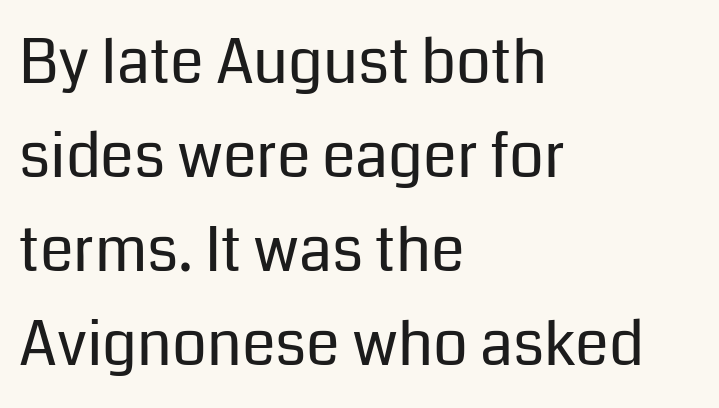
Spacing verdict: proportional, widths tailored to each character. Vertical strokes here are truly vertical. I'd call this a sans setting — the letters go barefoot. A bare baseline throughout the passage.
